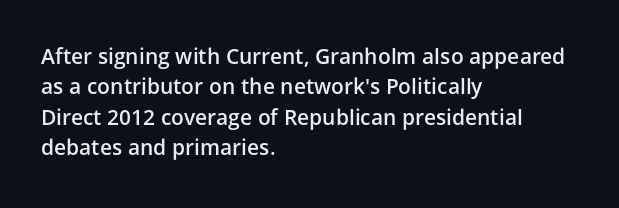
Inter-character spacing is left at the font's built-in metrics. Posture: straight, roman, zero tilt. These lines carry some extra weight — a demibold, not a full bold. The paragraph has a hard left edge and a soft right edge. Regular leading. Decoration check: the copy has no underline.
